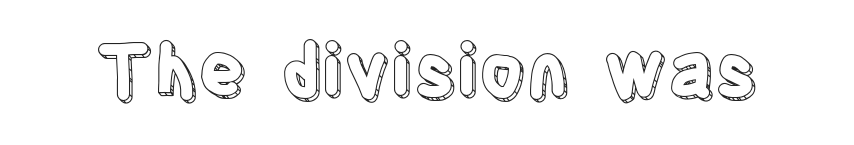
{"italic": "no", "width": "condensed", "x_height": "large", "monospaced": "no", "underline": "no", "letter_spacing": "normal", "letter_spacing_em": 0.0, "glyph_px": 72}
